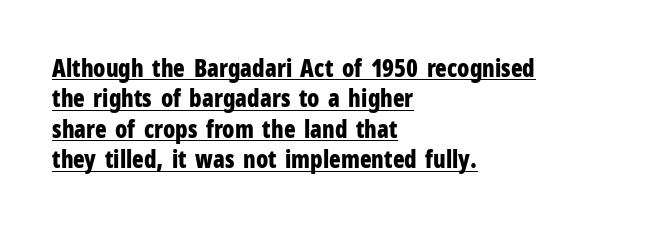
In terms of letterspacing, this is plain default setting. Line spacing here is normal. The glyphs have the mass of a bold cut. Horizontal alignment here is leftward, the default for most running prose. When letters stand straight like this, we call the style roman or upright.
